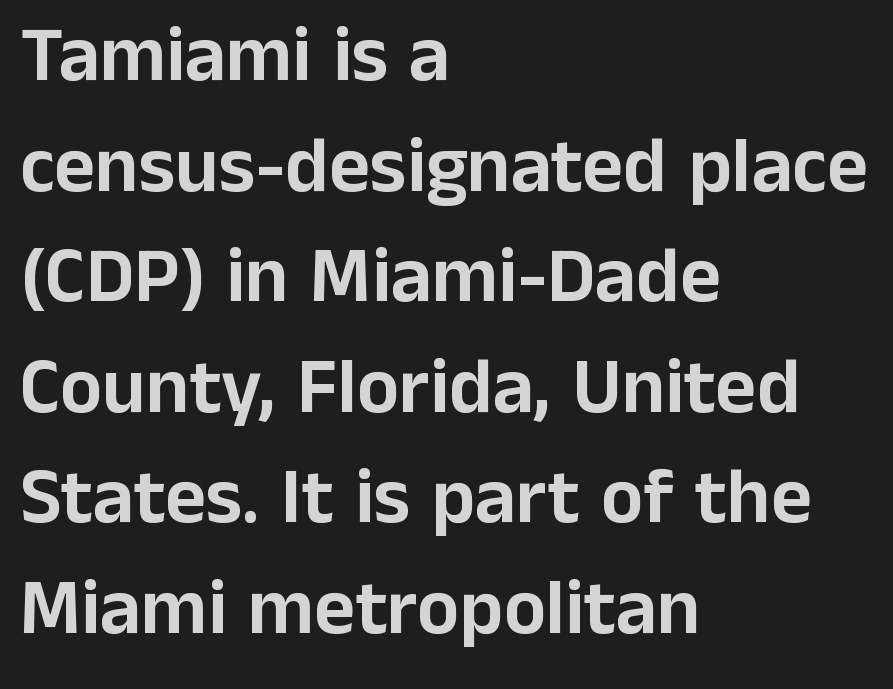
{"serif": "no", "italic": "no", "width": "normal", "stroke_contrast": "low", "x_height": "medium", "monospaced": "no", "underline": "no", "align": "left", "line_spacing": "normal", "line_spacing_ratio": 1.4, "letter_spacing": "normal", "letter_spacing_em": 0.0, "glyph_px": 79}
